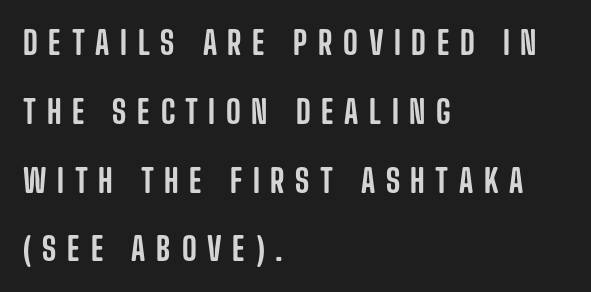
{"serif": "no", "italic": "no", "width": "condensed", "stroke_contrast": "low", "x_height": "large", "monospaced": "no", "underline": "no", "align": "left", "line_spacing": "loose", "line_spacing_ratio": 2.15, "letter_spacing": "wide", "letter_spacing_em": 0.33, "glyph_px": 32}
